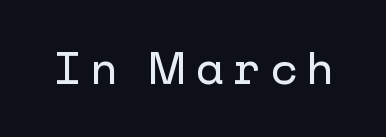
The image shows 44 px sans-serif type, upright; set unusually wide letter spacing (+0.22 em), not underlined; low stroke contrast and a medium x-height.
